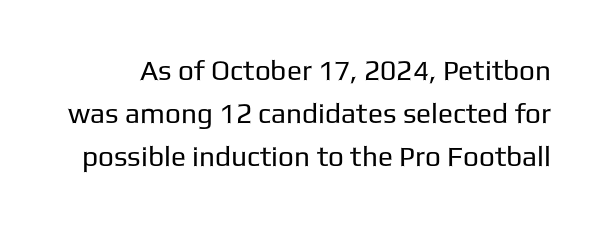
{"serif": "no", "italic": "no", "bold": "no", "weight": "regular", "width": "normal", "stroke_contrast": "low", "x_height": "medium", "monospaced": "no", "underline": "no", "line_spacing": "normal", "line_spacing_ratio": 1.53, "letter_spacing": "normal", "letter_spacing_em": 0.0, "glyph_px": 28}
